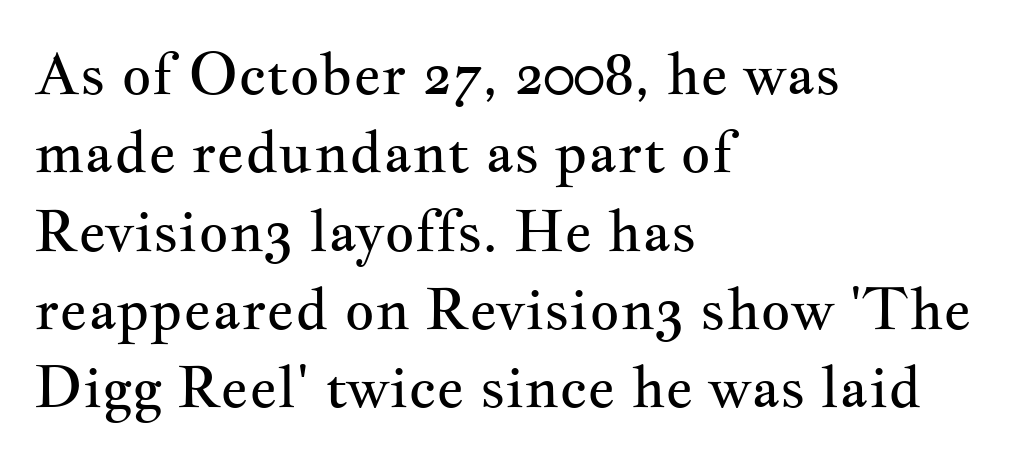
This sample is left-justified, so line endings fall wherever the words run out. These glyphs show unthickened strokes, regular width or finer. Check the space under the baseline: it is left empty. Tracking here is standard; glyphs follow each other at the usual distance. Serif or sans? Serif — the stroke terminals have little feet.
